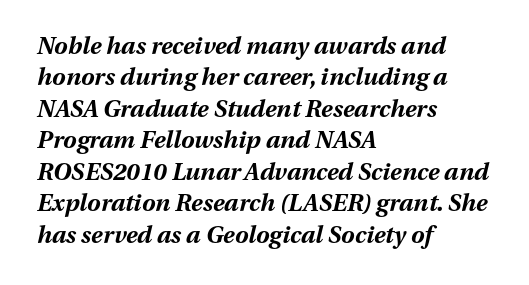
{"italic": "yes", "lean": "right", "slant_degrees": 13, "bold": "yes", "underline": "no", "align": "left", "line_spacing": "normal", "line_spacing_ratio": 1.31, "letter_spacing": "normal", "letter_spacing_em": 0.0, "glyph_px": 24}
